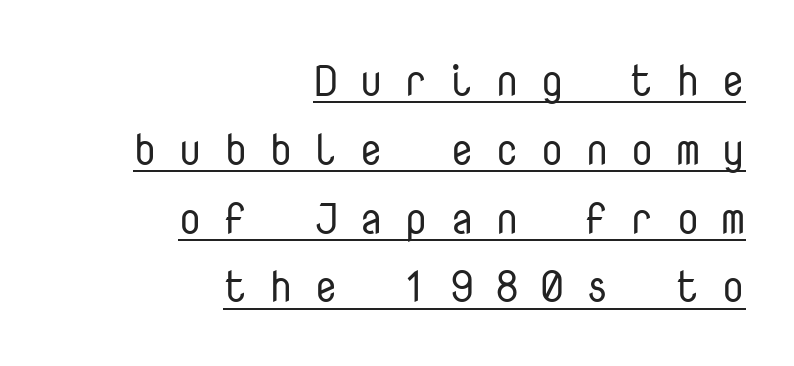
Q: Is the text bold? A: No.
Q: Is the text italic (slanted)? A: No, it is upright.
Q: Is the typeface a serif or a sans-serif typeface? A: Sans-serif.
Q: Is the text underlined? A: Yes.
Q: How is the paragraph aligned? A: Right-aligned.
Q: Is the spacing between letters normal or unusually wide? A: Unusually wide.
Q: Is the spacing between lines tight, normal or loose? A: Normal.
Q: Width (condensed, normal, or wide)? A: Normal.
Q: Stroke contrast? A: Low.
Q: x-height? A: Medium.
Q: Monospaced? A: Yes.
